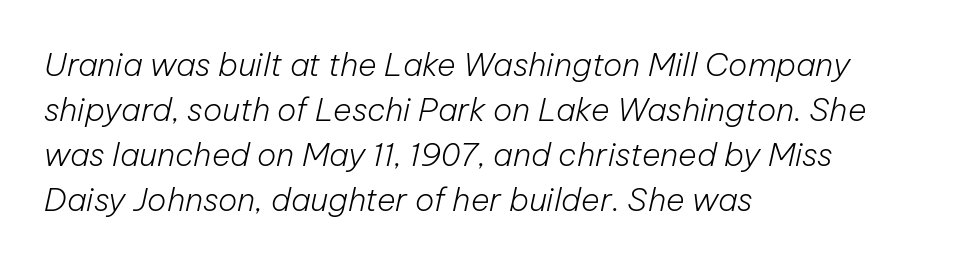
The image shows 32 px light type, italic (leaning right); set left-aligned, normal line spacing (1.41x), normal letter spacing, not underlined; low stroke contrast and a medium x-height.
